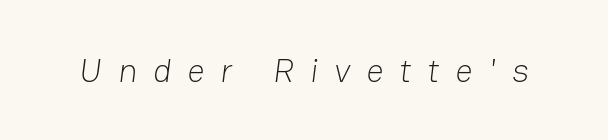
The image shows 34 px light sans-serif type; set unusually wide letter spacing (+0.47 em), not underlined; low stroke contrast and a medium x-height.
